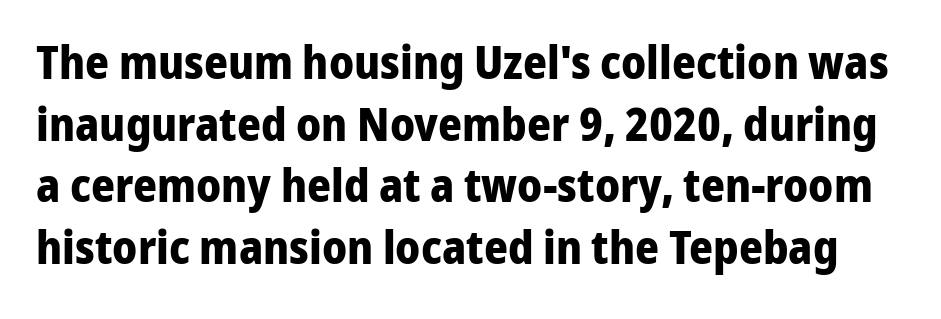
This rendering leaves character spacing at its baseline value. The passage shown is typed in a proportional face where columns would drift. To sum up the face: it is a sans, with no serifs. A clean baseline with only descenders dipping below it. Each new line begins a customary step beneath the previous one. Is there any slant? The stems are plumb.
